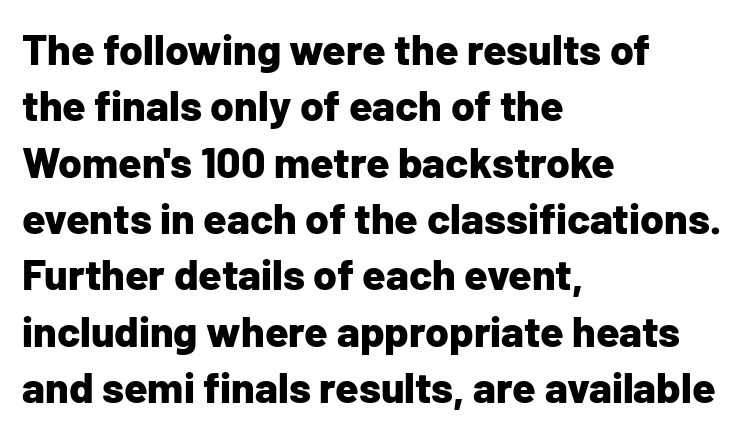
Q: Is the text bold? A: Yes.
Q: Is the text italic (slanted)? A: No, it is upright.
Q: Is the typeface a serif or a sans-serif typeface? A: Sans-serif.
Q: Is the text underlined? A: No.
Q: How is the paragraph aligned? A: Left-aligned.
Q: Is the spacing between letters normal or unusually wide? A: Normal.
Q: Is the spacing between lines tight, normal or loose? A: Normal.
Q: Width (condensed, normal, or wide)? A: Normal.
Q: Stroke contrast? A: Low.
Q: x-height? A: Medium.
Q: Monospaced? A: No.
